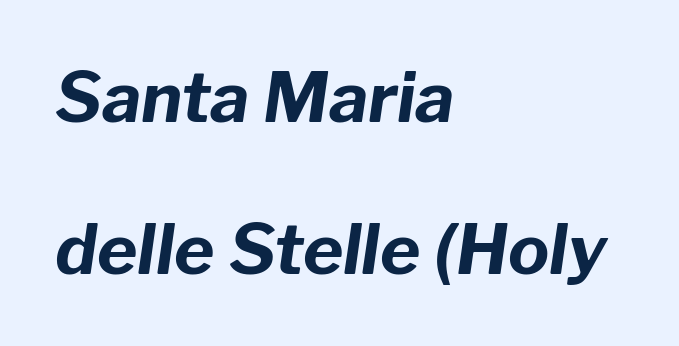
The image shows 69 px bold type, italic (leaning right); set left-aligned, loose line spacing (2.2x), normal letter spacing, not underlined; low stroke contrast and a medium x-height.
